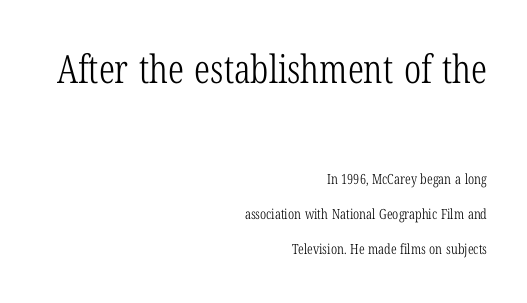
Casual observation: everything's shoved over to the right. A typesetter would call this zero additional tracking. Underline: absent. Vertically, the passage feels expansive, rows floating well apart.
